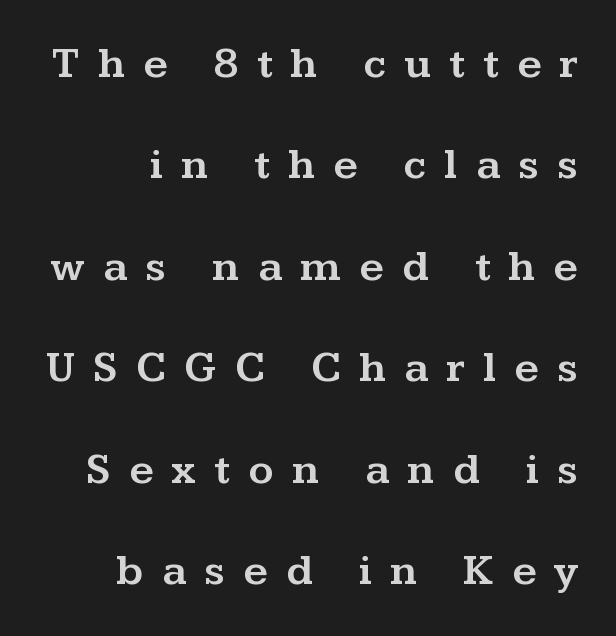
The image shows 43 px wide serif type, upright; set loose line spacing (2.36x), unusually wide letter spacing (+0.42 em), not underlined; medium stroke contrast and a medium x-height.
